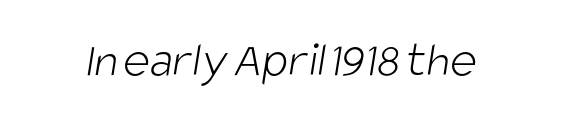
The image shows 51 px light, condensed sans-serif type; set normal letter spacing, not underlined; low stroke contrast and a large x-height.
